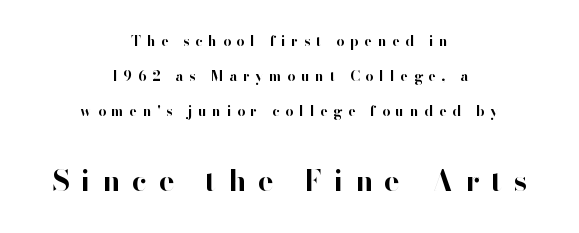
Q: Is the text bold? A: Yes.
Q: Is the text italic (slanted)? A: No, it is upright.
Q: Is the typeface a serif or a sans-serif typeface? A: Sans-serif.
Q: Is the text underlined? A: No.
Q: How is the paragraph aligned? A: Centered.
Q: Is the spacing between letters normal or unusually wide? A: Unusually wide.
Q: Is the spacing between lines tight, normal or loose? A: Loose.
Q: Which block of text is set in a larger size, the first (top) or the second (bottom)? A: The second (bottom) one.
Q: Width (condensed, normal, or wide)? A: Normal.
Q: Stroke contrast? A: High.
Q: x-height? A: Small.
Q: Monospaced? A: No.
